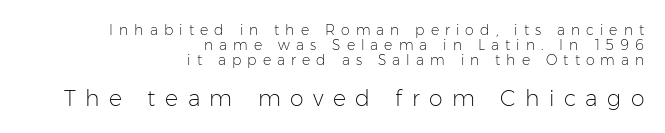
The image shows 22 px text type, upright; set right-aligned, tight line spacing (1.07x), unusually wide letter spacing (+0.43 em), not underlined; the second (bottom) block is 1.57x larger.
